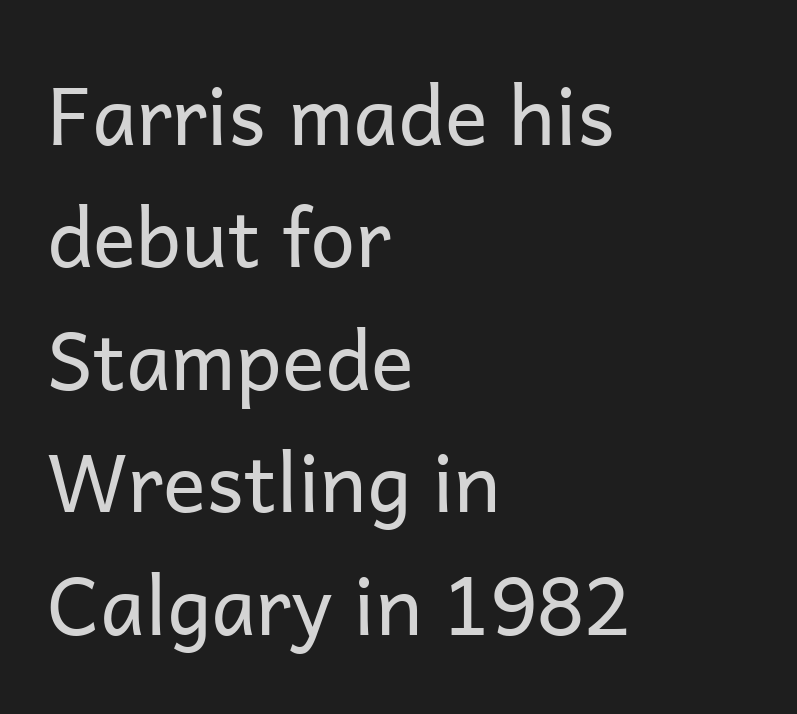
Q: Is the text bold? A: No.
Q: Is the text italic (slanted)? A: No, it is upright.
Q: Is the typeface a serif or a sans-serif typeface? A: Sans-serif.
Q: Is the text underlined? A: No.
Q: How is the paragraph aligned? A: Left-aligned.
Q: Is the spacing between letters normal or unusually wide? A: Normal.
Q: Is the spacing between lines tight, normal or loose? A: Normal.
Q: Width (condensed, normal, or wide)? A: Normal.
Q: Stroke contrast? A: Low.
Q: x-height? A: Medium.
Q: Monospaced? A: No.
